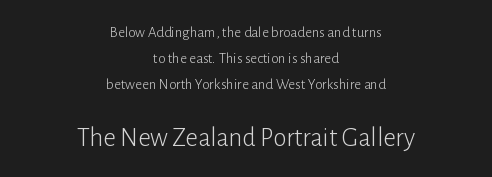
The image shows 27 px text type, upright; set centered, line spacing 1.72x, normal letter spacing, not underlined; the second (bottom) block is 1.8x larger.
